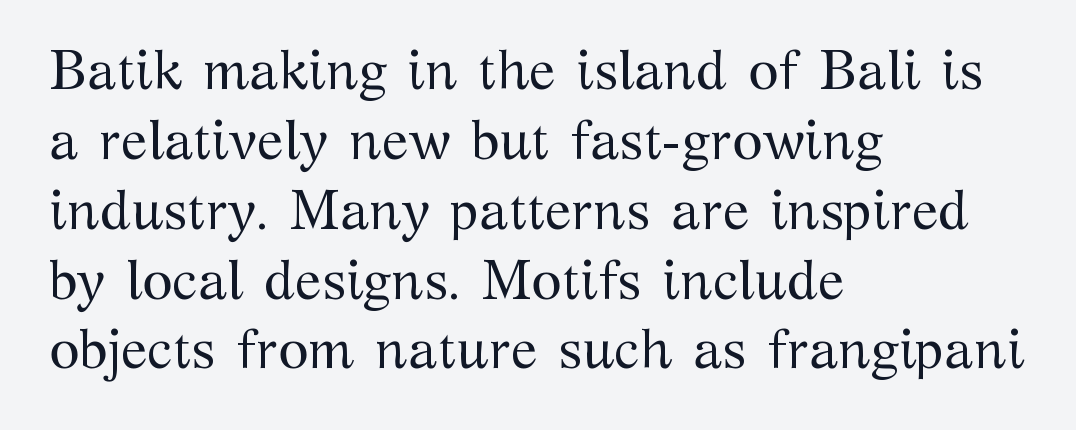
Descenders are the only things crossing below the line. Baseline-to-baseline distance is the conventional proportion of letter height. The passage shown is not bold in any degree. Spacing verdict: proportional, widths tailored to each character. The passage is arranged the way most books set body copy — flush left. Observe the serifs anchoring each vertical stroke in this sample.
